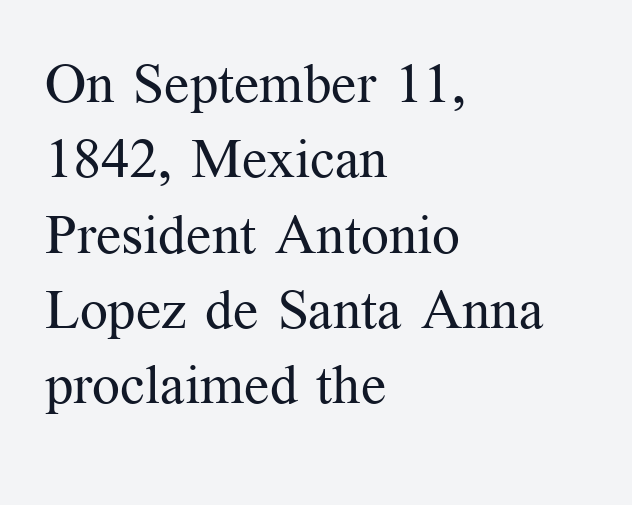
Q: Is the text bold? A: No.
Q: Is the text italic (slanted)? A: No, it is upright.
Q: Is the typeface a serif or a sans-serif typeface? A: Serif.
Q: Is the text underlined? A: No.
Q: How is the paragraph aligned? A: Left-aligned.
Q: Is the spacing between letters normal or unusually wide? A: Normal.
Q: Is the spacing between lines tight, normal or loose? A: Normal.
Q: Width (condensed, normal, or wide)? A: Normal.
Q: Stroke contrast? A: Medium.
Q: x-height? A: Medium.
Q: Monospaced? A: No.
